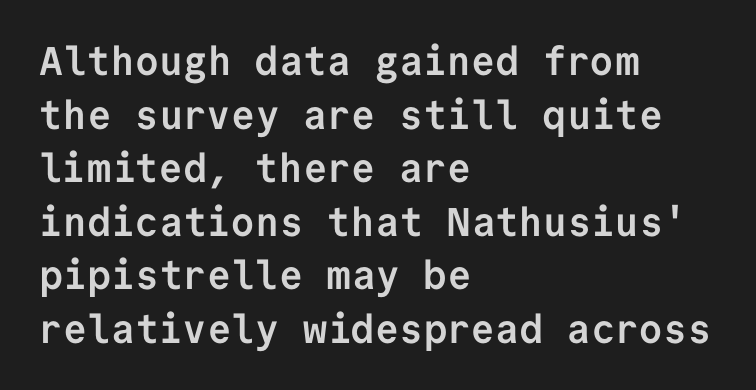
{"serif": "no", "italic": "no", "bold": "yes", "weight": "semibold", "width": "normal", "stroke_contrast": "low", "x_height": "medium", "monospaced": "yes", "underline": "no", "align": "left", "line_spacing": "normal", "line_spacing_ratio": 1.34, "letter_spacing": "normal", "letter_spacing_em": 0.0, "glyph_px": 40}
